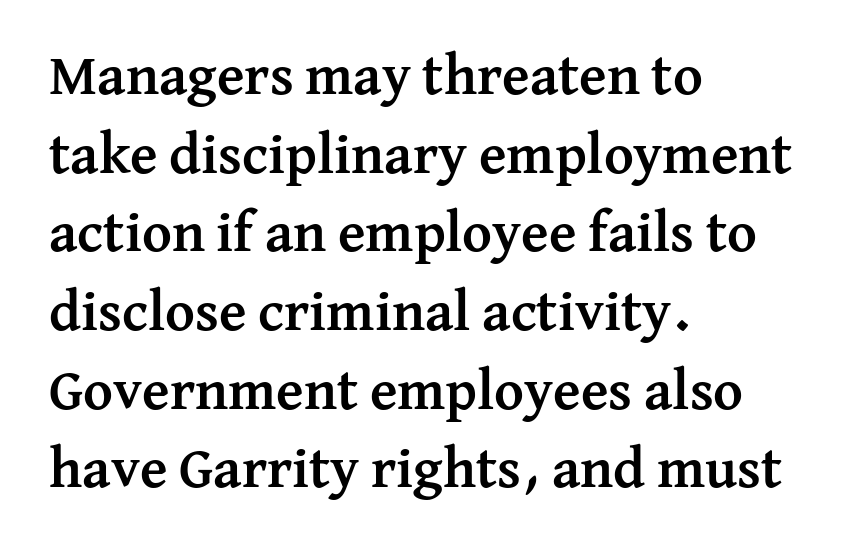
Students, note that the glyphs here touch the page at normal intervals. The rendering uses a bold face; every stroke is thick and dark. The rendering uses natural spacing where letterforms have individual widths. These lines are set flush left with a ragged right edge.
